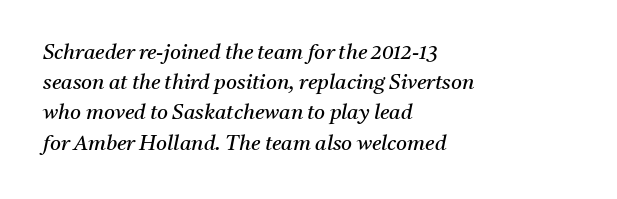
The letterforms sit shoulder to shoulder at normal distance. The weight tops out at a normal text grade. Vertical spacing — default. This sample is left-justified, so line endings fall wherever the words run out. Rendered with sloped, italic letterforms. The space beneath each line is pristine and unruled.
